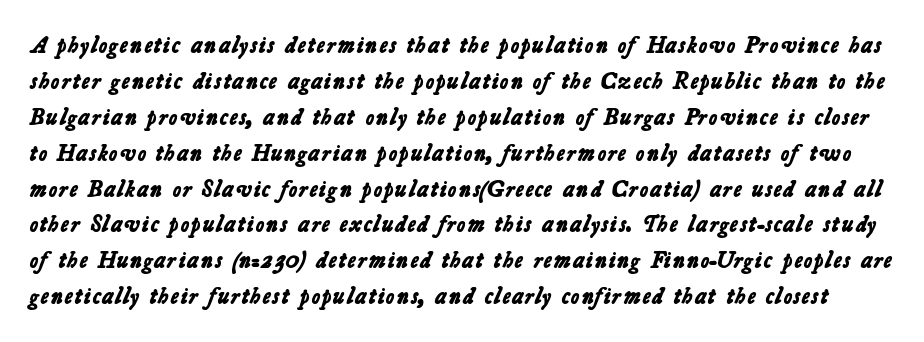
{"bold": "yes", "underline": "no", "line_spacing": "normal", "line_spacing_ratio": 1.56, "letter_spacing": "normal", "letter_spacing_em": 0.0, "glyph_px": 23}
